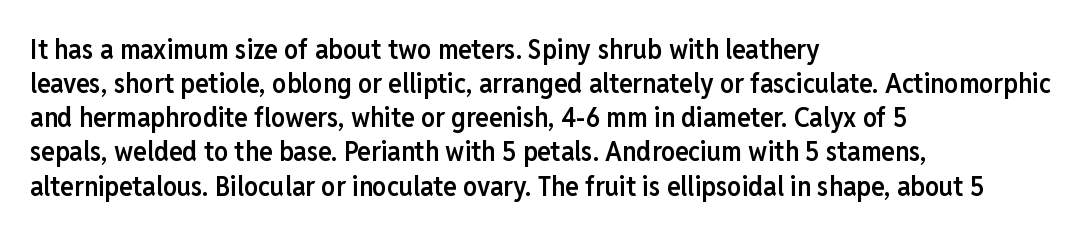
The image shows 28 px semibold, condensed sans-serif type, upright; set left-aligned, line spacing 1.22x, normal letter spacing, not underlined; low stroke contrast and a medium x-height.
